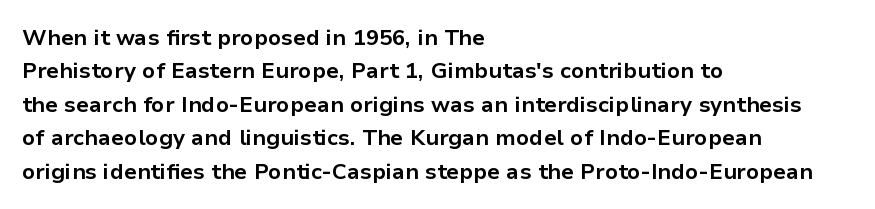
{"italic": "no", "bold": "yes", "underline": "no", "align": "left", "line_spacing": "normal", "line_spacing_ratio": 1.52, "letter_spacing": "normal", "letter_spacing_em": 0.0, "glyph_px": 22}
